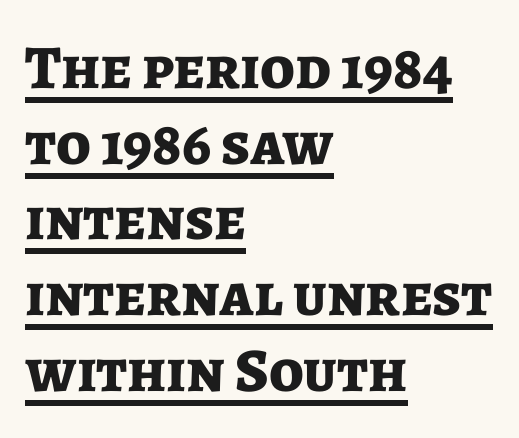
The image shows 62 px bold sans-serif type, upright; set left-aligned, line spacing 1.22x, normal letter spacing, underlined; low stroke contrast and a medium x-height.
